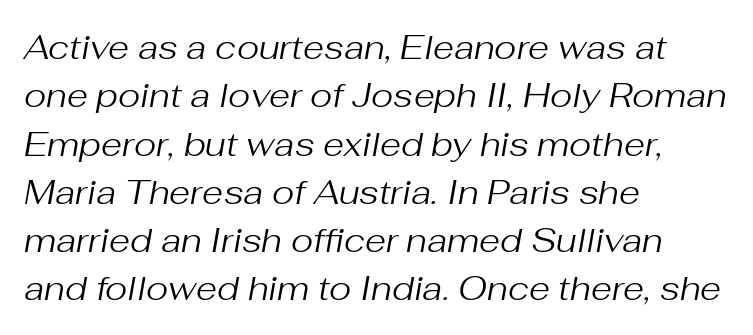
The image shows 34 px regular-weight type, italic (leaning right); set left-aligned, normal line spacing (1.42x), normal letter spacing, not underlined; medium stroke contrast and a medium x-height.
